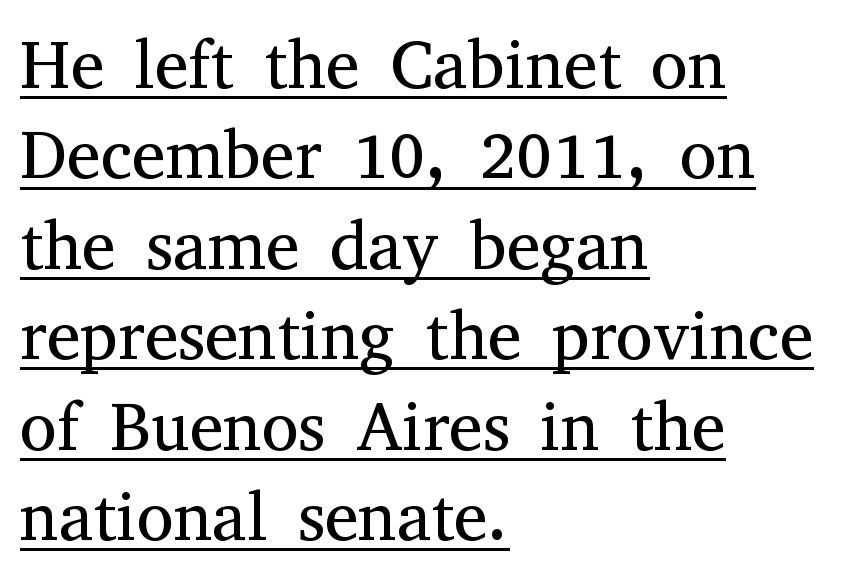
Q: Is the text bold? A: No.
Q: Is the text italic (slanted)? A: No, it is upright.
Q: Is the typeface a serif or a sans-serif typeface? A: Serif.
Q: Is the text underlined? A: Yes.
Q: How is the paragraph aligned? A: Left-aligned.
Q: Is the spacing between letters normal or unusually wide? A: Normal.
Q: Is the spacing between lines tight, normal or loose? A: Normal.
Q: Width (condensed, normal, or wide)? A: Normal.
Q: Stroke contrast? A: Medium.
Q: x-height? A: Medium.
Q: Monospaced? A: No.
